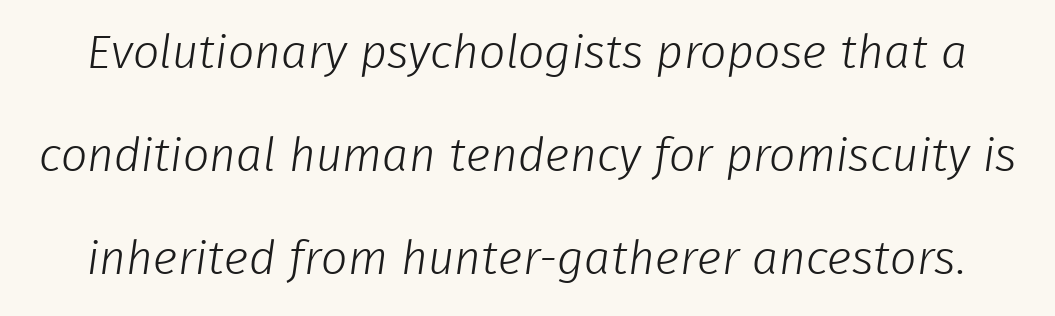
The image shows 47 px light sans-serif type; set loose line spacing (2.19x), normal letter spacing, not underlined; low stroke contrast and a medium x-height.
